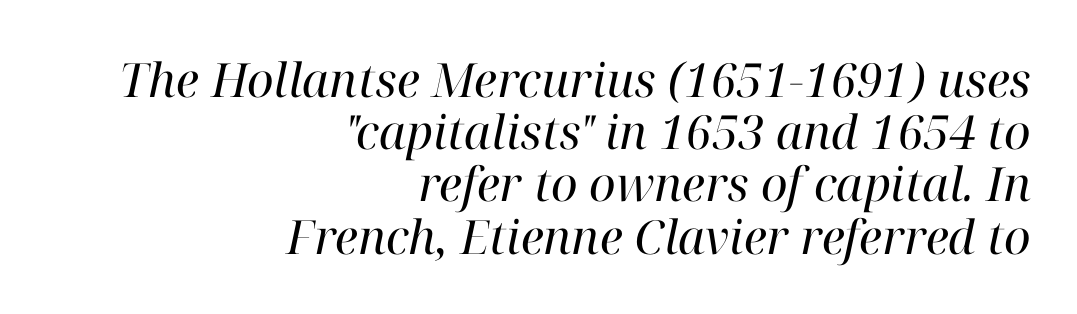
{"serif": "yes", "italic": "yes", "lean": "right", "slant_degrees": 12, "bold": "no", "weight": "regular", "width": "normal", "stroke_contrast": "high", "x_height": "medium", "monospaced": "no", "underline": "no", "align": "right", "line_spacing": "tight", "line_spacing_ratio": 1.11, "letter_spacing": "normal", "letter_spacing_em": 0.0, "glyph_px": 47}
